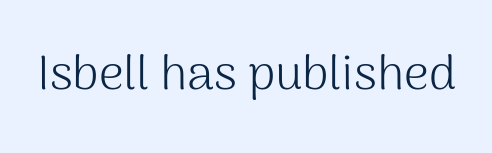
{"serif": "no", "italic": "no", "bold": "no", "weight": "light", "width": "normal", "stroke_contrast": "medium", "x_height": "medium", "monospaced": "no", "underline": "no", "letter_spacing": "normal", "letter_spacing_em": 0.0, "glyph_px": 49}
